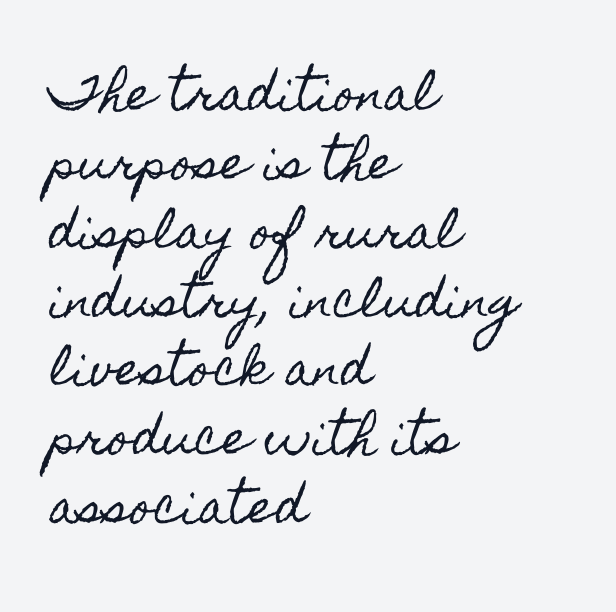
Each word holds together tightly as a unit, with standard inter-letter gaps. The passage shown is not underscored anywhere. Proportional: the letters do not fall into vertical columns. The passage shown stacks its lines at a standard gap. Horizontally, the lines are justified to the leading edge only.
